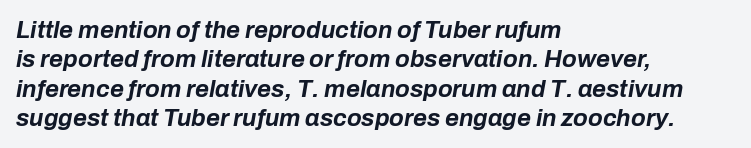
{"italic": "yes", "lean": "right", "slant_degrees": 10, "bold": "yes", "underline": "no", "align": "left", "line_spacing_ratio": 1.22, "letter_spacing": "normal", "letter_spacing_em": 0.0, "glyph_px": 24}
